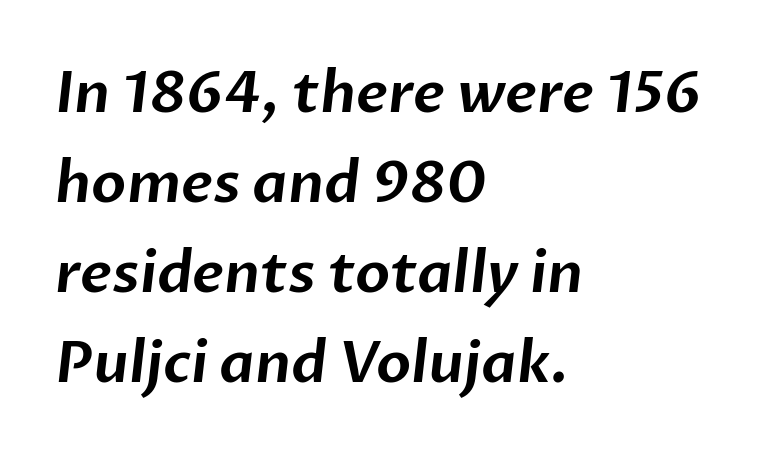
Q: Is the typeface a serif or a sans-serif typeface? A: Sans-serif.
Q: Is the text underlined? A: No.
Q: How is the paragraph aligned? A: Left-aligned.
Q: Is the spacing between letters normal or unusually wide? A: Normal.
Q: Is the spacing between lines tight, normal or loose? A: Normal.
Q: Width (condensed, normal, or wide)? A: Normal.
Q: Stroke contrast? A: Low.
Q: x-height? A: Medium.
Q: Monospaced? A: No.
